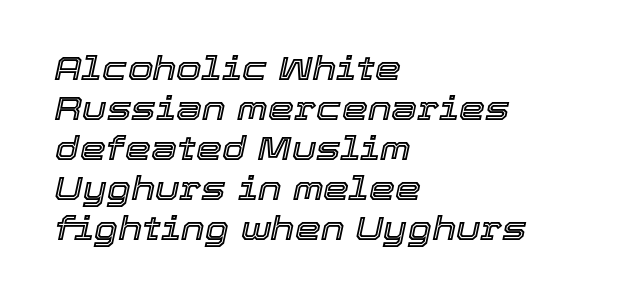
Rendered with sloped, italic letterforms. Just letters on the line, the space beneath them empty. Left-aligned paragraph, ragged on the right. These lines are rendered in a variable-pitch font. Between one letter and the next there's only the usual sliver of space.
